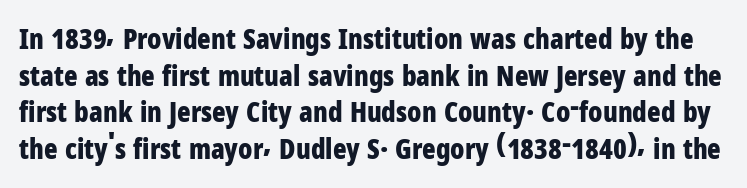
{"serif": "no", "italic": "no", "bold": "yes", "weight": "bold", "width": "condensed", "stroke_contrast": "low", "x_height": "medium", "monospaced": "no", "underline": "no", "line_spacing": "normal", "line_spacing_ratio": 1.31, "letter_spacing": "normal", "letter_spacing_em": 0.0, "glyph_px": 28}
